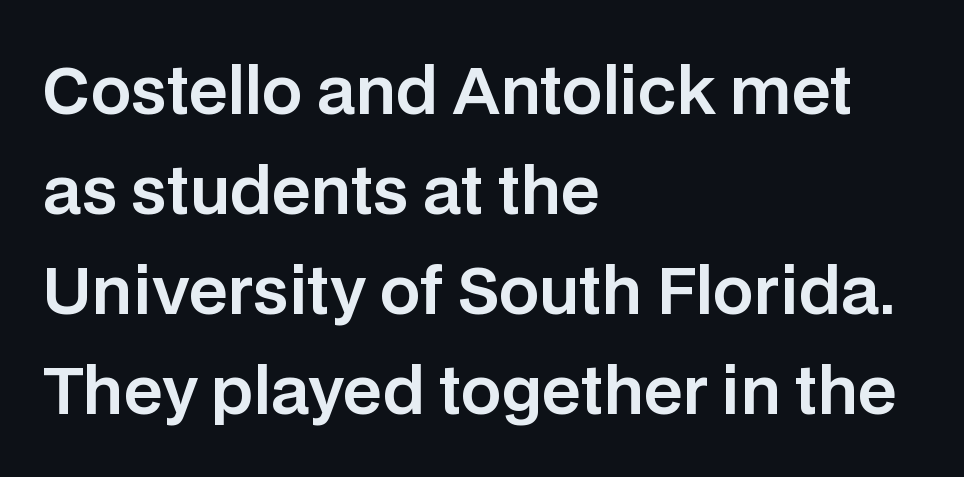
The image shows 64 px sans-serif type, upright; set left-aligned, normal line spacing (1.56x), normal letter spacing, not underlined; low stroke contrast and a large x-height.
